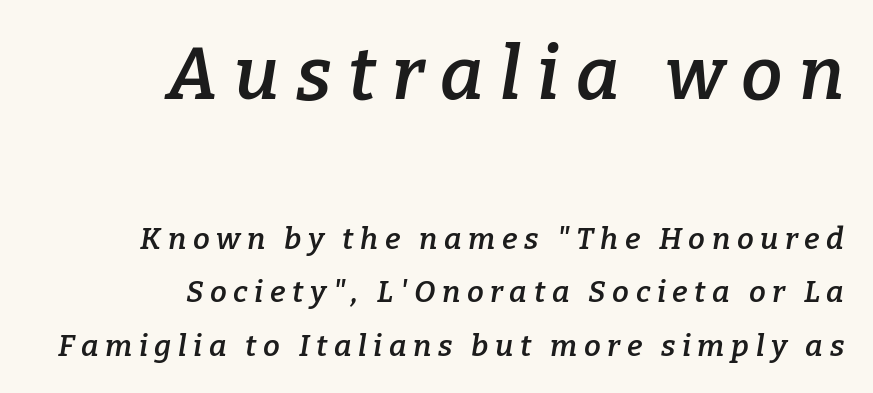
{"serif": "yes", "italic": "yes", "lean": "right", "slant_degrees": 9, "bold": "semi", "weight": "semibold", "width": "normal", "stroke_contrast": "low", "x_height": "medium", "monospaced": "no", "underline": "no", "align": "right", "line_spacing_ratio": 1.78, "letter_spacing": "wide", "letter_spacing_em": 0.22, "larger_block": "first", "size_ratio": 2.47, "glyph_px": 74}
